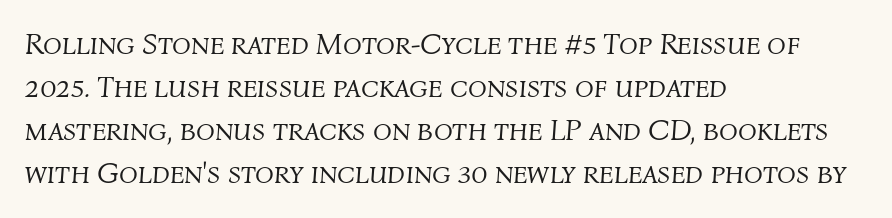
Q: Is the text bold? A: No.
Q: Is the text italic (slanted)? A: Yes, it leans right by about 4 degrees.
Q: Is the text underlined? A: No.
Q: How is the paragraph aligned? A: Left-aligned.
Q: Is the spacing between letters normal or unusually wide? A: Normal.
Q: Is the spacing between lines tight, normal or loose? A: Normal.
Q: Width (condensed, normal, or wide)? A: Normal.
Q: Stroke contrast? A: Medium.
Q: x-height? A: Medium.
Q: Monospaced? A: No.
